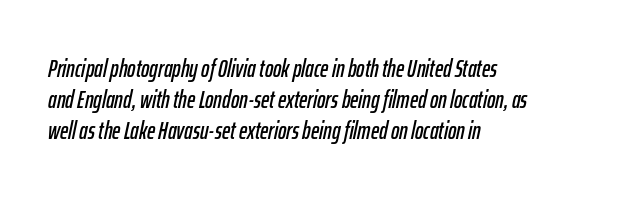
The rendering anchors every line to the left-hand side. The type is set solid horizontally, with unmodified tracking. Descender tails drop into unmarked territory. If you measured baseline to baseline, you'd find a middling distance.
